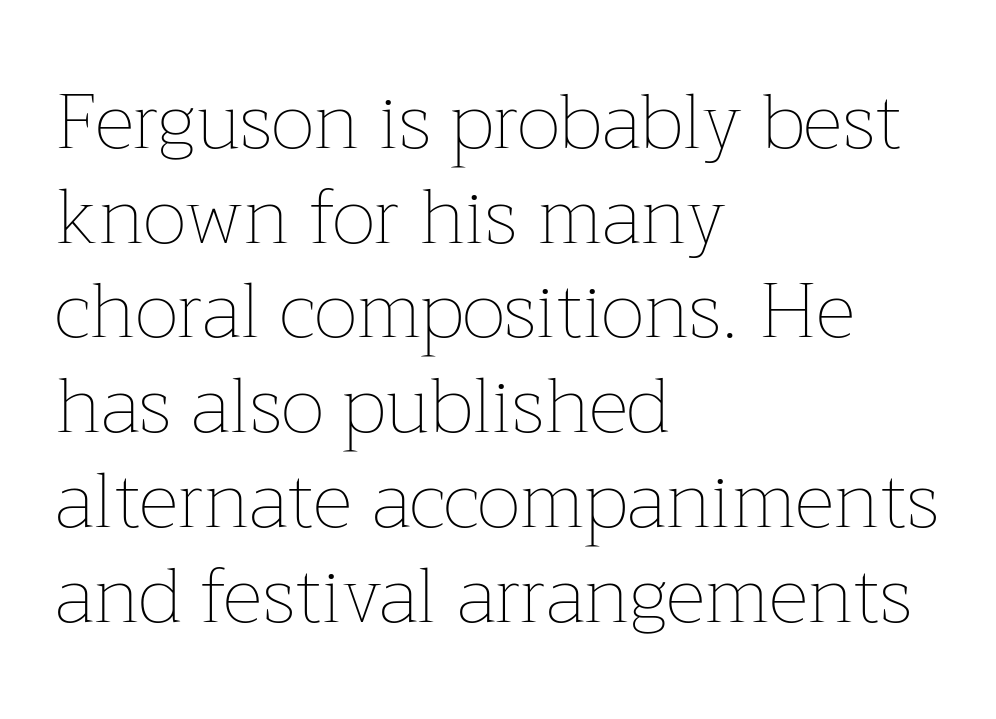
Q: Is the text bold? A: No.
Q: Is the text italic (slanted)? A: No, it is upright.
Q: Is the text underlined? A: No.
Q: How is the paragraph aligned? A: Left-aligned.
Q: Is the spacing between letters normal or unusually wide? A: Normal.
Q: Width (condensed, normal, or wide)? A: Normal.
Q: Stroke contrast? A: Low.
Q: x-height? A: Medium.
Q: Monospaced? A: No.
